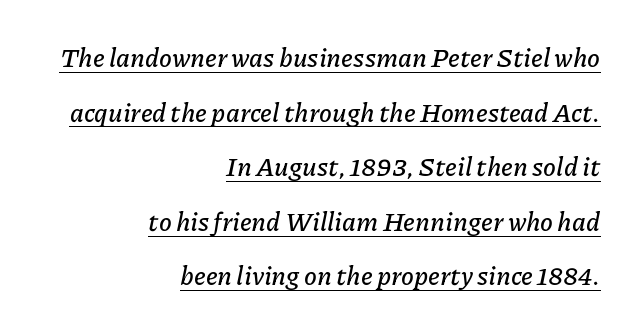
Q: Is the text italic (slanted)? A: Yes, it leans right by about 11 degrees.
Q: Is the text underlined? A: Yes.
Q: How is the paragraph aligned? A: Right-aligned.
Q: Is the spacing between letters normal or unusually wide? A: Normal.
Q: Is the spacing between lines tight, normal or loose? A: Loose.
